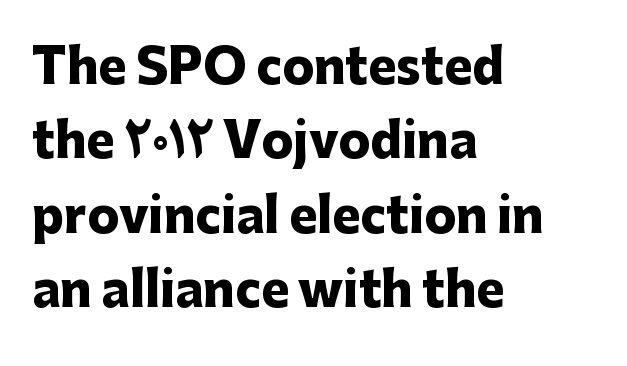
The image shows 47 px heavy sans-serif type, upright; set left-aligned, normal line spacing (1.58x), normal letter spacing, not underlined; low stroke contrast and a medium x-height.
